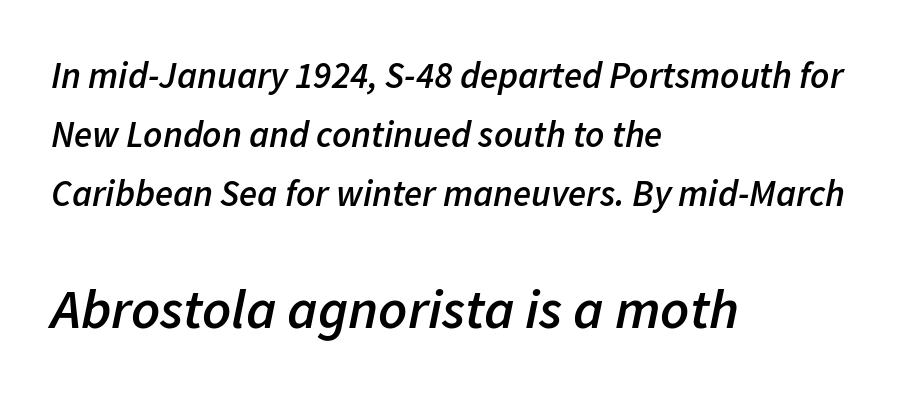
Q: Is the text bold? A: Semi-bold.
Q: Is the text italic (slanted)? A: Yes, it leans right by about 11 degrees.
Q: Is the text underlined? A: No.
Q: How is the paragraph aligned? A: Left-aligned.
Q: Is the spacing between letters normal or unusually wide? A: Normal.
Q: Is the spacing between lines tight, normal or loose? A: Normal.
Q: Which block of text is set in a larger size, the first (top) or the second (bottom)? A: The second (bottom) one.
Q: Width (condensed, normal, or wide)? A: Normal.
Q: Stroke contrast? A: Low.
Q: x-height? A: Medium.
Q: Monospaced? A: No.
